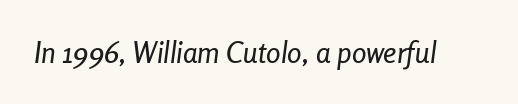
Q: Is the text italic (slanted)? A: Yes, it leans right by about 8 degrees.
Q: Is the text underlined? A: No.
Q: Is the spacing between letters normal or unusually wide? A: Normal.
Q: Width (condensed, normal, or wide)? A: Condensed.
Q: Stroke contrast? A: Low.
Q: x-height? A: Medium.
Q: Monospaced? A: No.
